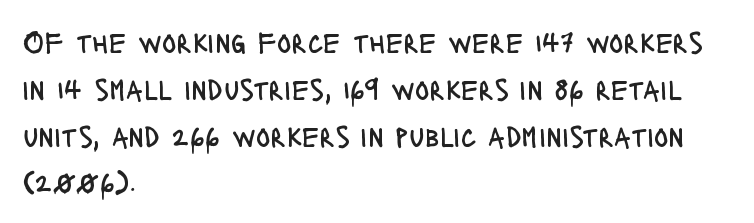
Nope, no serifs anywhere on these letters. Spacing verdict: proportional, widths tailored to each character. Evenly set lines give the paragraph a standard silhouette. No word sits above an underline. Words appear dense and cohesive because spacing is normal.
